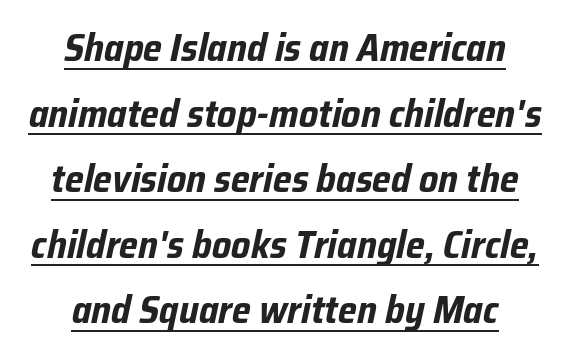
The image shows 39 px bold, condensed type, italic (leaning right); set centered, normal line spacing (1.68x), normal letter spacing, underlined; low stroke contrast and a medium x-height.
